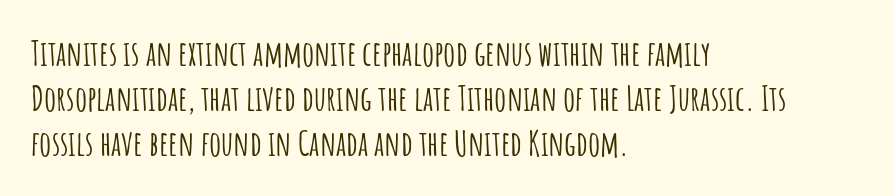
Reading down the column, the eye jumps a familiar distance to each next line. This is sans-serif lettering, the kind often seen on screens and signage. Line beginnings align vertically; line endings do not. Each word holds together tightly as a unit, with standard inter-letter gaps. Looks like regular typesetting: each glyph gets only the width it needs. The glyphs are unaccompanied by any horizontal stroke below them.
